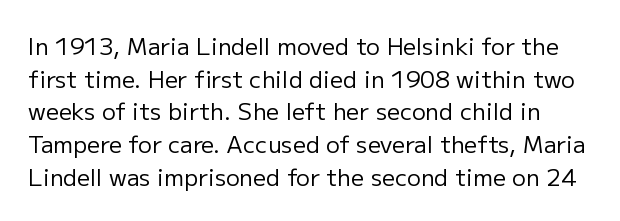
{"italic": "no", "bold": "no", "underline": "no", "line_spacing": "normal", "line_spacing_ratio": 1.42, "letter_spacing": "normal", "letter_spacing_em": 0.0, "glyph_px": 23}
